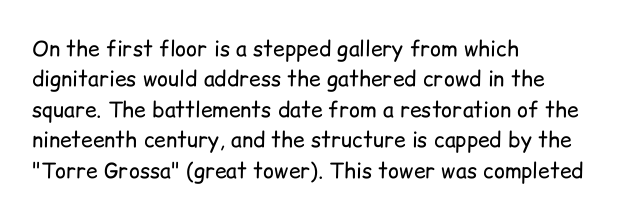
Letter spacing: default. Ink coverage per letter is moderate at most. The rag falls on the right side of this text block. Descenders are the only things crossing below the line. This block has exactly the height ordinary leading produces. This is the regular roman posture of the typeface.
